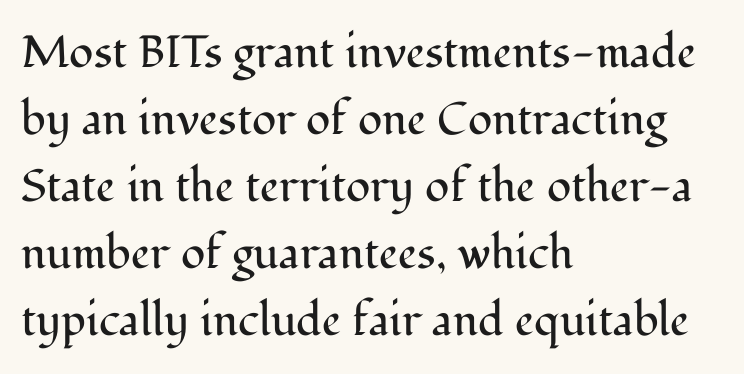
{"serif": "yes", "italic": "no", "bold": "no", "weight": "regular", "width": "normal", "stroke_contrast": "medium", "x_height": "medium", "monospaced": "no", "underline": "no", "align": "left", "line_spacing": "normal", "line_spacing_ratio": 1.49, "letter_spacing": "normal", "letter_spacing_em": 0.0, "glyph_px": 45}
